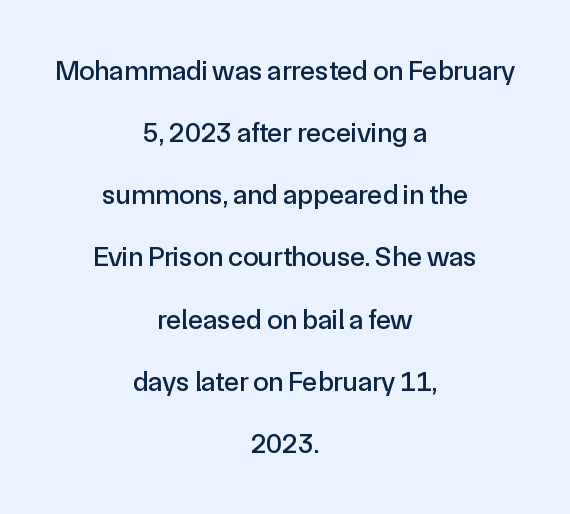
The words here are not underlined. The rendering uses a large line-height, opening up the rows. Is this a sans? Yes — the strokes have no serifs. The letters advance in unequal steps, a hallmark of proportional type.
